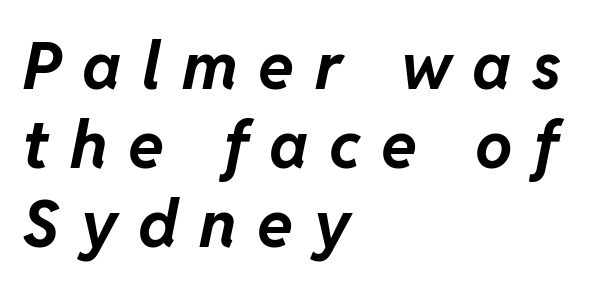
{"italic": "yes", "lean": "right", "slant_degrees": 11, "bold": "yes", "weight": "bold", "width": "normal", "stroke_contrast": "low", "x_height": "medium", "monospaced": "no", "underline": "no", "align": "left", "line_spacing_ratio": 1.2, "letter_spacing": "wide", "letter_spacing_em": 0.31, "glyph_px": 66}
